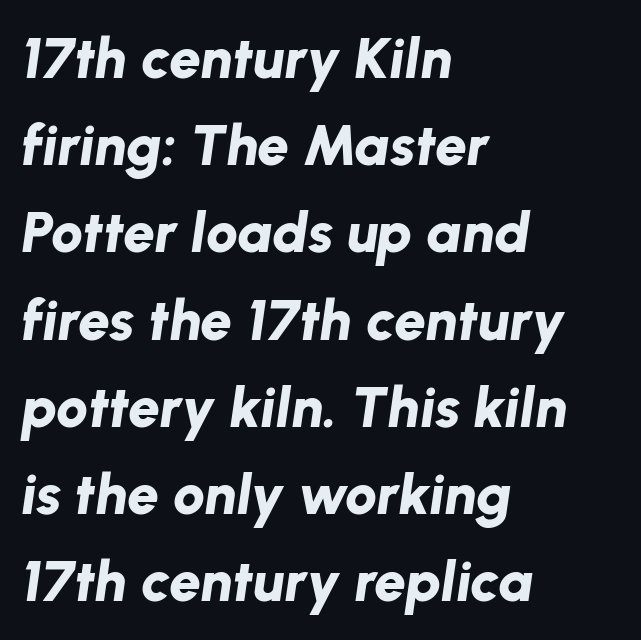
Does the leading feel generous? No, just average. Slanted lettering throughout. Descender tails drop into unmarked territory. The gaps between neighbouring characters are ordinary and unremarkable. Looks like regular typesetting: each glyph gets only the width it needs. This rendering uses left alignment, leaving the right contour irregular.
